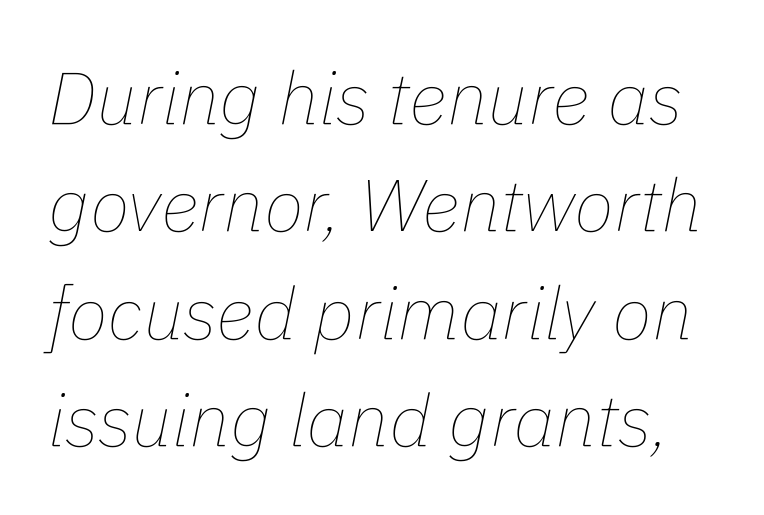
The image shows 74 px thin type, italic (leaning right); set normal line spacing (1.45x), normal letter spacing, not underlined; low stroke contrast and a medium x-height.
